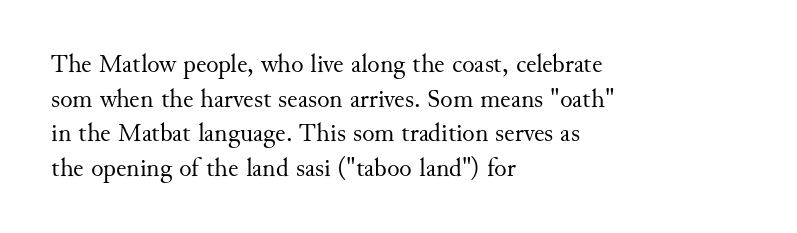
No chunkiness to these letters — they're not bold. A classic flush-left, rag-right setting is used for this passage. One glance says typical: line gaps are just what's usual. The letters sit at their default tracking, neither squeezed nor spread.
